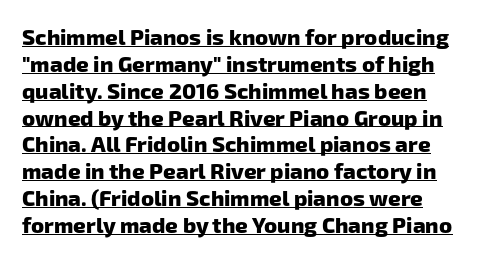
Q: Is the text bold? A: Yes.
Q: Is the text underlined? A: Yes.
Q: Is the spacing between letters normal or unusually wide? A: Normal.
